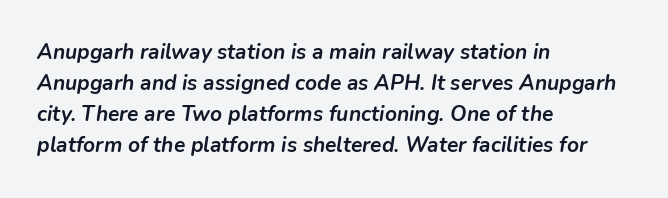
Q: Is the text bold? A: Yes.
Q: Is the text italic (slanted)? A: Yes, it leans right by about 9 degrees.
Q: Is the text underlined? A: No.
Q: How is the paragraph aligned? A: Left-aligned.
Q: Is the spacing between letters normal or unusually wide? A: Normal.
Q: Is the spacing between lines tight, normal or loose? A: Normal.
